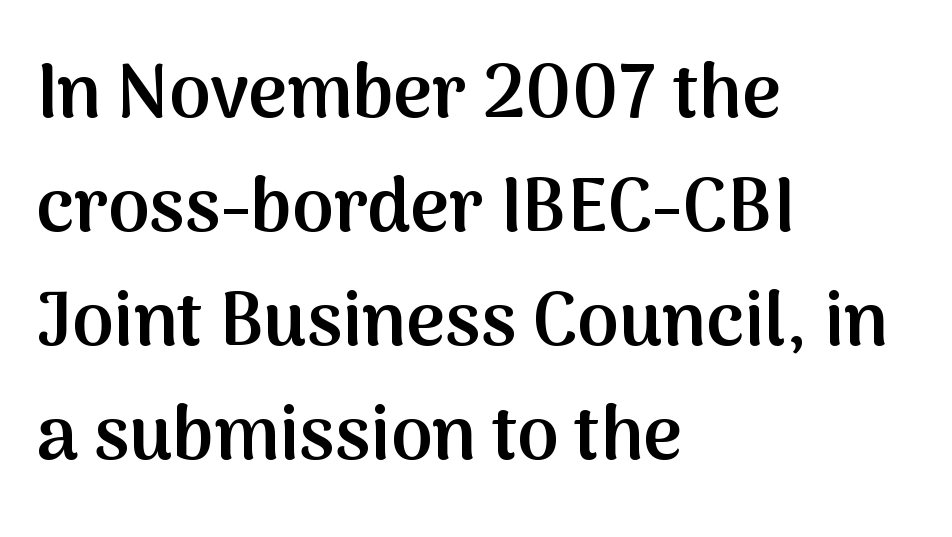
{"serif": "no", "italic": "no", "bold": "semi", "weight": "semibold", "width": "normal", "stroke_contrast": "medium", "x_height": "medium", "monospaced": "no", "underline": "no", "align": "left", "line_spacing": "normal", "line_spacing_ratio": 1.52, "letter_spacing": "normal", "letter_spacing_em": 0.0, "glyph_px": 75}
